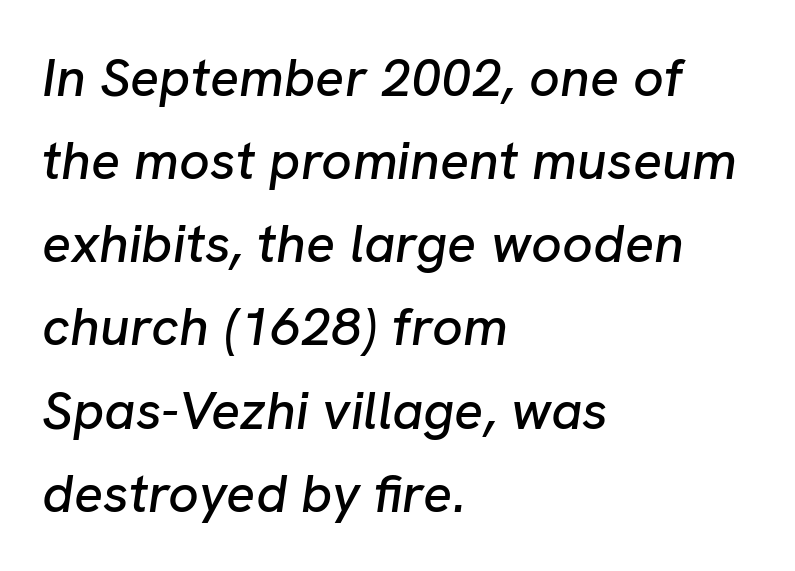
Q: Is the text italic (slanted)? A: Yes, it leans right by about 8 degrees.
Q: Is the text underlined? A: No.
Q: How is the paragraph aligned? A: Left-aligned.
Q: Is the spacing between letters normal or unusually wide? A: Normal.
Q: Is the spacing between lines tight, normal or loose? A: Normal.
Q: Width (condensed, normal, or wide)? A: Normal.
Q: Stroke contrast? A: Low.
Q: x-height? A: Medium.
Q: Monospaced? A: No.
